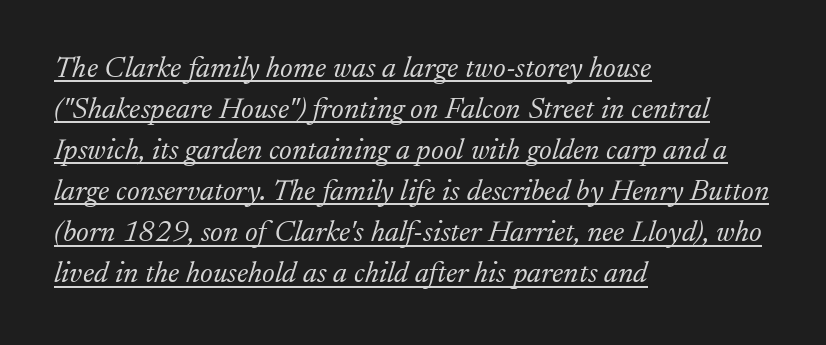
The image shows 30 px light serif type, italic (leaning right); set left-aligned, normal line spacing (1.37x), normal letter spacing, underlined; low stroke contrast and a small x-height.
